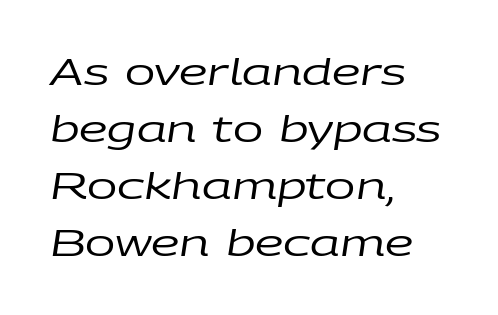
{"italic": "yes", "lean": "right", "slant_degrees": 9, "bold": "no", "weight": "regular", "width": "wide", "stroke_contrast": "low", "x_height": "large", "monospaced": "no", "underline": "no", "align": "left", "line_spacing": "normal", "line_spacing_ratio": 1.58, "letter_spacing": "normal", "letter_spacing_em": 0.0, "glyph_px": 36}
